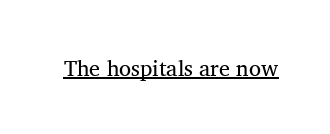
The image shows 22 px text type, upright; set normal letter spacing, underlined.
